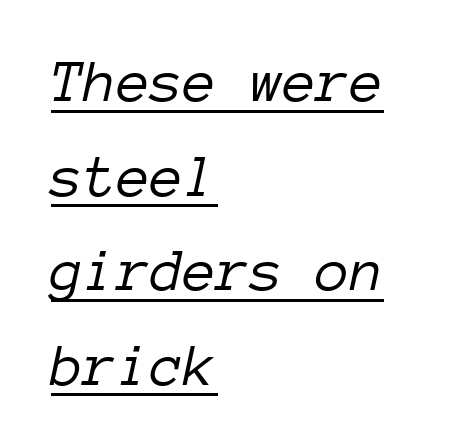
The image shows 61 px light type, italic (leaning right), monospaced; set left-aligned, normal line spacing (1.55x), normal letter spacing, underlined; low stroke contrast and a medium x-height.
